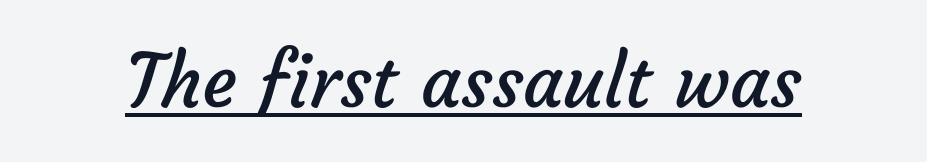
This rendering features underlined lettering. Is the letter spacing exaggerated? No — it looks like the ordinary default. This rendering employs a face without finishing strokes, i.e., a sans-serif. Think of a printed novel: that variable character pitch is what you see here. The weight tops out at a normal text grade.
